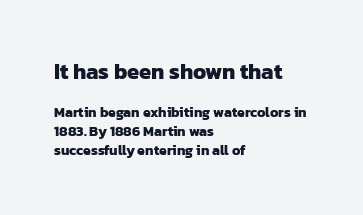
Q: Is the text bold? A: Yes.
Q: Is the text underlined? A: No.
Q: How is the paragraph aligned? A: Left-aligned.
Q: Is the spacing between letters normal or unusually wide? A: Normal.
Q: Is the spacing between lines tight, normal or loose? A: Normal.
Q: Which block of text is set in a larger size, the first (top) or the second (bottom)? A: The first (top) one.
